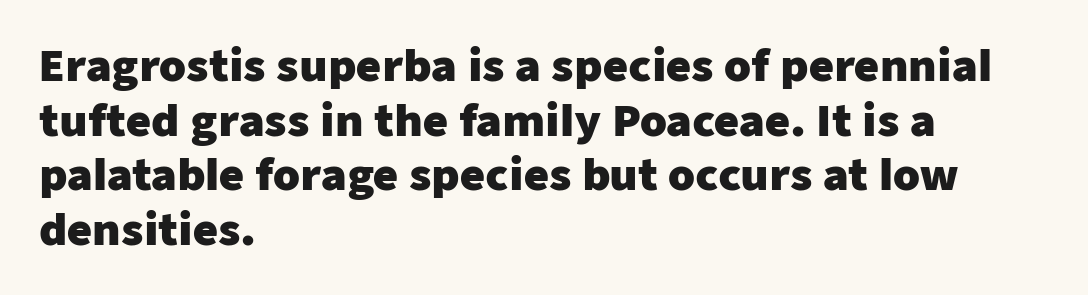
The image shows 43 px heavy sans-serif type, upright; set left-aligned, normal line spacing (1.27x), normal letter spacing, not underlined; low stroke contrast and a medium x-height.
